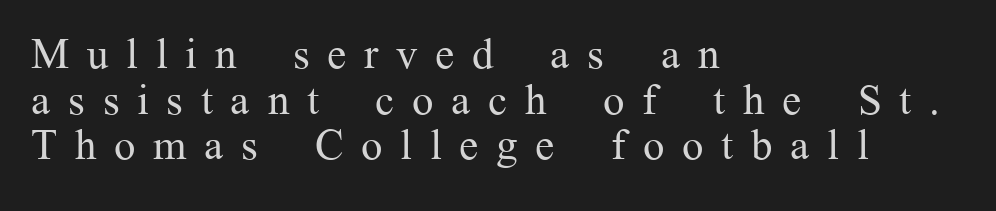
{"serif": "yes", "italic": "no", "bold": "no", "weight": "regular", "width": "normal", "stroke_contrast": "medium", "x_height": "medium", "monospaced": "no", "underline": "no", "align": "left", "line_spacing": "tight", "line_spacing_ratio": 1.06, "letter_spacing": "wide", "letter_spacing_em": 0.41, "glyph_px": 43}
